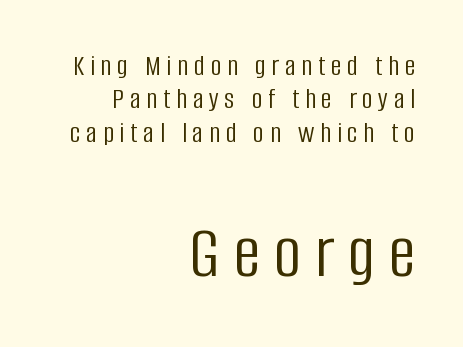
In this sample the second text group is rendered at the bigger scale. Vertically, the passage feels compressed, each row crowding the next. A sans-serif font was chosen for this passage. Vertical strokes here are truly vertical. Weight: in the light-to-regular range.
